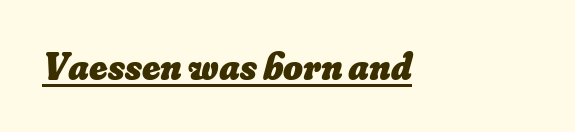
Typesetter's note: full bold, strokes at maximum text heaviness. A baseline rule has been typeset under these characters. The gaps between neighbouring characters are ordinary and unremarkable. The letters advance in unequal steps, a hallmark of proportional type.
